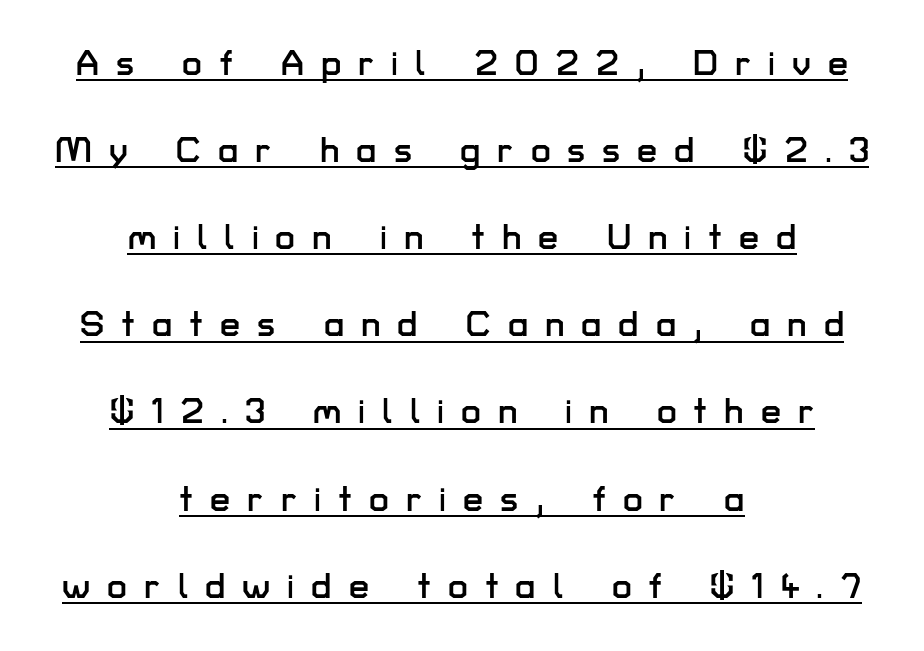
{"serif": "no", "italic": "no", "width": "normal", "stroke_contrast": "low", "x_height": "medium", "monospaced": "no", "underline": "yes", "align": "center", "line_spacing": "loose", "line_spacing_ratio": 2.42, "letter_spacing": "wide", "letter_spacing_em": 0.47, "glyph_px": 36}
